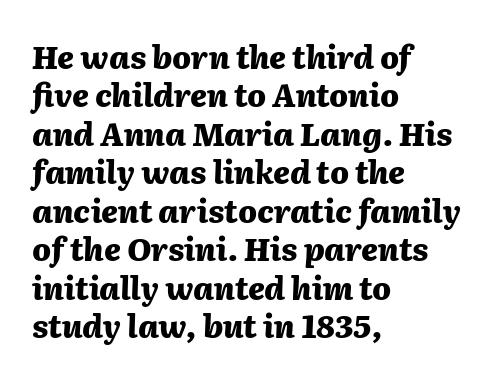
Q: Is the text bold? A: Yes.
Q: Is the text italic (slanted)? A: Yes, it leans right by about 2 degrees.
Q: Is the text underlined? A: No.
Q: How is the paragraph aligned? A: Left-aligned.
Q: Is the spacing between letters normal or unusually wide? A: Normal.
Q: Width (condensed, normal, or wide)? A: Normal.
Q: Stroke contrast? A: Medium.
Q: x-height? A: Medium.
Q: Monospaced? A: No.
